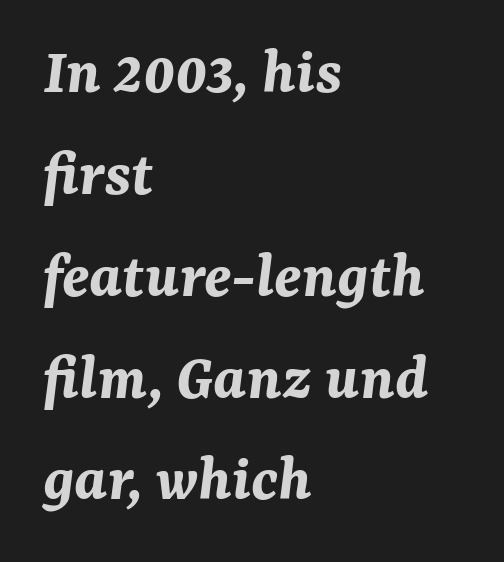
{"italic": "yes", "lean": "right", "slant_degrees": 7, "bold": "yes", "weight": "bold", "width": "normal", "stroke_contrast": "medium", "x_height": "medium", "monospaced": "no", "underline": "no", "align": "left", "line_spacing": "normal", "line_spacing_ratio": 1.52, "letter_spacing": "normal", "letter_spacing_em": 0.0, "glyph_px": 67}
